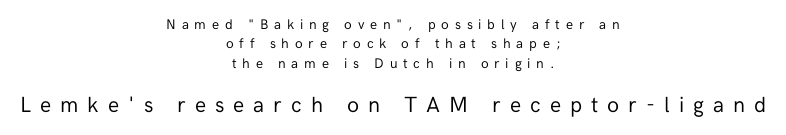
{"italic": "no", "bold": "no", "underline": "no", "align": "center", "line_spacing": "normal", "line_spacing_ratio": 1.38, "letter_spacing": "wide", "letter_spacing_em": 0.41, "larger_block": "second", "size_ratio": 1.57, "glyph_px": 22}
